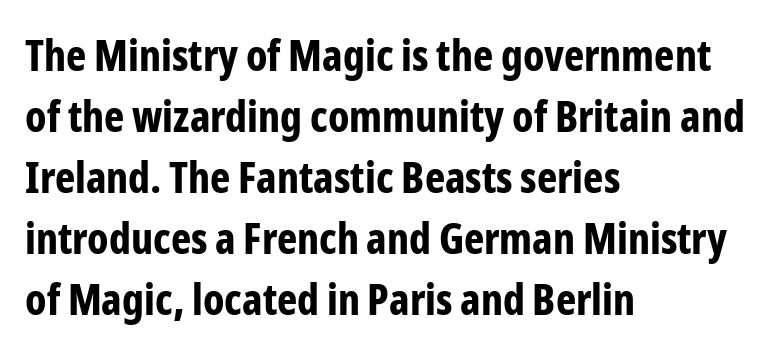
Q: Is the text bold? A: Yes.
Q: Is the text italic (slanted)? A: No, it is upright.
Q: Is the typeface a serif or a sans-serif typeface? A: Sans-serif.
Q: Is the text underlined? A: No.
Q: How is the paragraph aligned? A: Left-aligned.
Q: Is the spacing between letters normal or unusually wide? A: Normal.
Q: Is the spacing between lines tight, normal or loose? A: Normal.
Q: Width (condensed, normal, or wide)? A: Condensed.
Q: Stroke contrast? A: Low.
Q: x-height? A: Medium.
Q: Monospaced? A: No.
